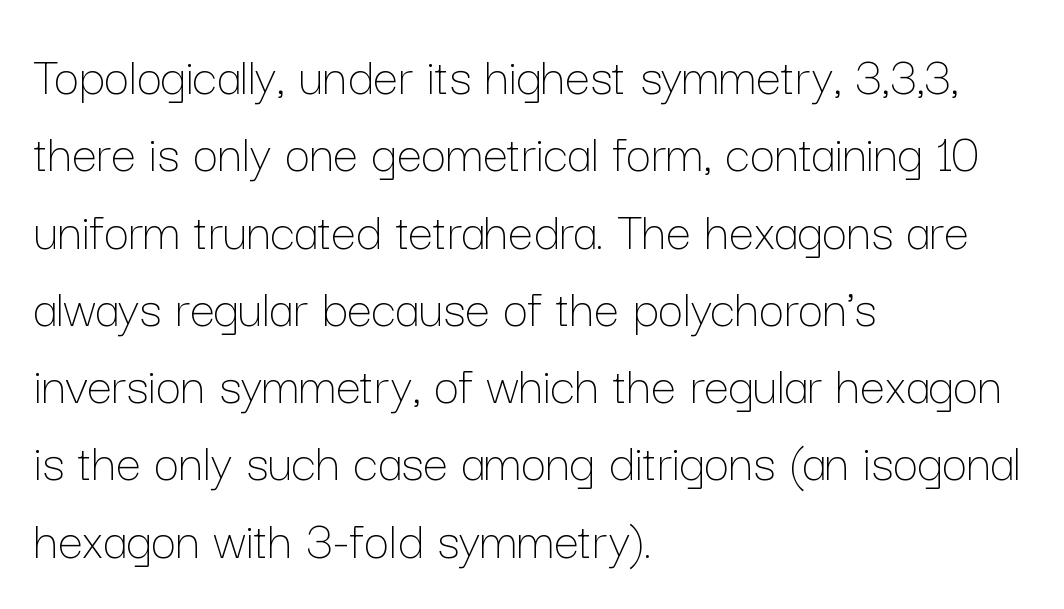
The image shows 56 px thin type, upright; set left-aligned, normal line spacing (1.38x), normal letter spacing, not underlined; low stroke contrast and a medium x-height.
